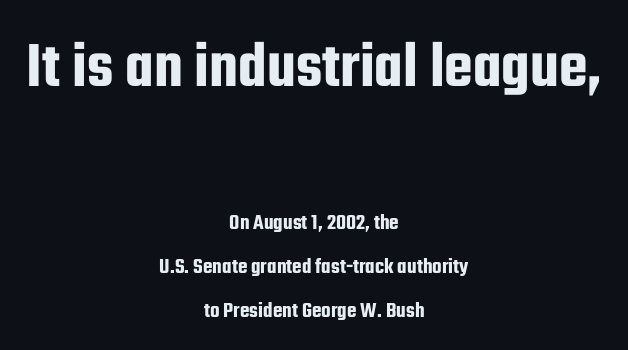
Widely set lines give the paragraph a tall, airy silhouette. This rendering leaves character spacing at its baseline value. Reading top to bottom, the characters get smaller at the block break. The rendering uses natural spacing where letterforms have individual widths. The rendering shows plain stroke endings on the letterforms — a sans-serif design.
